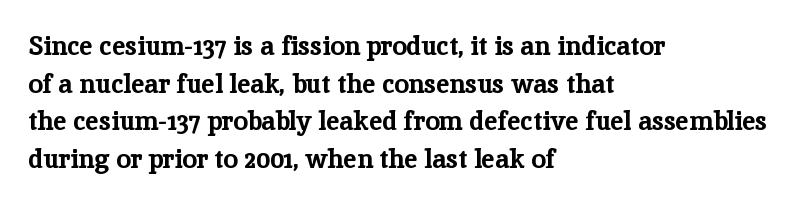
On the weight axis this lands at bold, roughly 700. Words float on clear page, feet unadorned. Interline gaps are of average width in this sample. The rendering keeps characters at their native spacing. In terms of posture, this sample is upright.
